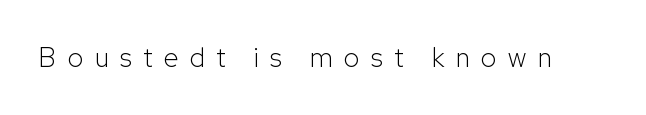
You could only call the tracking loose — the letters float apart. Descenders are the only things crossing below the line. Weight: not bold — regular or lighter. Is there any slant? The stems are plumb.
